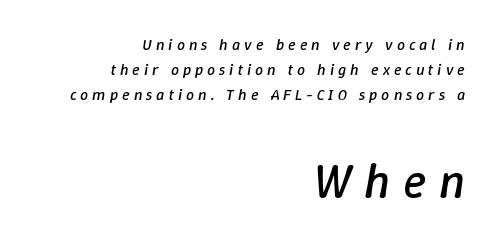
{"italic": "yes", "lean": "right", "slant_degrees": 9, "bold": "no", "weight": "regular", "width": "normal", "stroke_contrast": "low", "x_height": "medium", "monospaced": "no", "underline": "no", "align": "right", "line_spacing": "normal", "line_spacing_ratio": 1.57, "letter_spacing": "wide", "letter_spacing_em": 0.25, "larger_block": "second", "size_ratio": 3.06, "glyph_px": 49}
